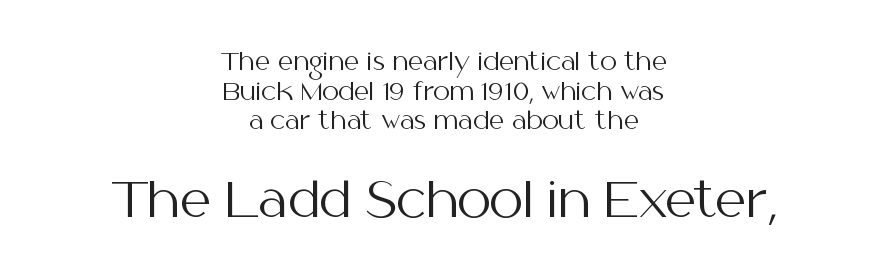
Q: Is the text bold? A: No.
Q: Is the text italic (slanted)? A: No, it is upright.
Q: Is the typeface a serif or a sans-serif typeface? A: Sans-serif.
Q: Is the text underlined? A: No.
Q: How is the paragraph aligned? A: Centered.
Q: Is the spacing between letters normal or unusually wide? A: Normal.
Q: Which block of text is set in a larger size, the first (top) or the second (bottom)? A: The second (bottom) one.
Q: Width (condensed, normal, or wide)? A: Normal.
Q: Stroke contrast? A: Medium.
Q: x-height? A: Medium.
Q: Monospaced? A: No.
